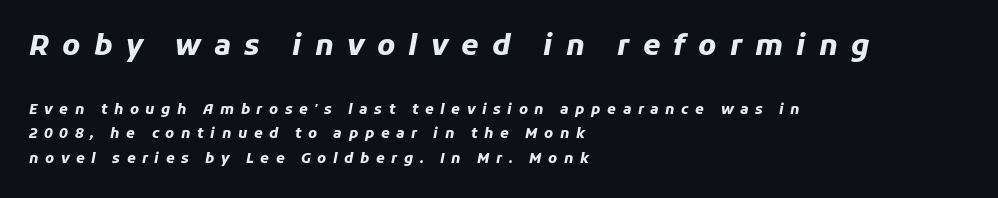
The image shows 28 px heavy type, italic (leaning right); set left-aligned, line spacing 1.76x, unusually wide letter spacing (+0.47 em), not underlined; the first (top) block is 2.0x larger; low stroke contrast and a medium x-height.
